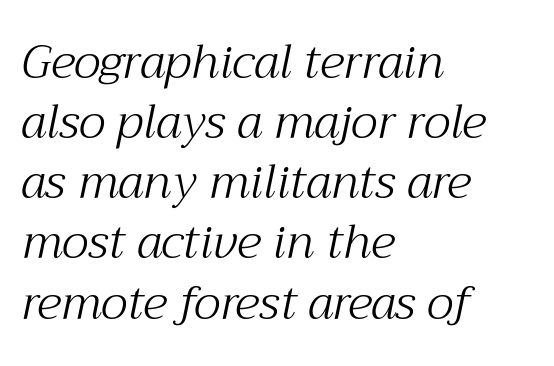
{"serif": "yes", "italic": "yes", "lean": "right", "slant_degrees": 12, "bold": "no", "weight": "light", "width": "normal", "stroke_contrast": "medium", "x_height": "medium", "monospaced": "no", "underline": "no", "align": "left", "line_spacing": "normal", "line_spacing_ratio": 1.28, "letter_spacing": "normal", "letter_spacing_em": 0.0, "glyph_px": 47}
